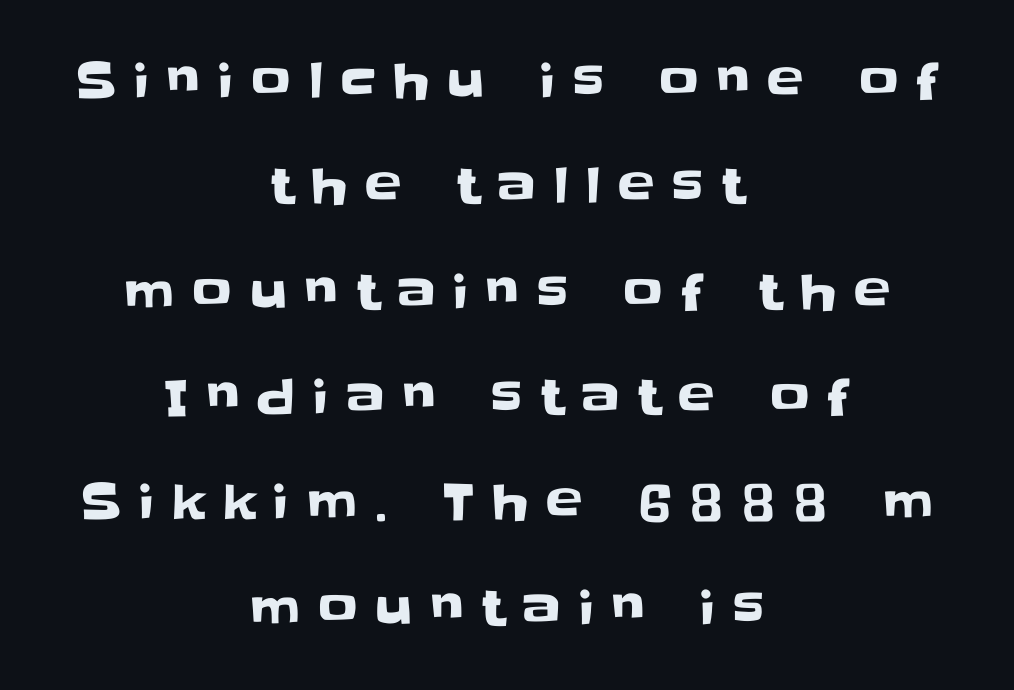
Is this a fixed-width face? No — the glyphs have proportional, varying widths. Regarding serifs, this sample does without them. Tracking value appears strongly positive — letters spread wide. The lines in this sample share a center point and differ in where they start and stop. The gap between lines stays unmarked. Compared with typical paragraphs, the rows here are farther apart.
